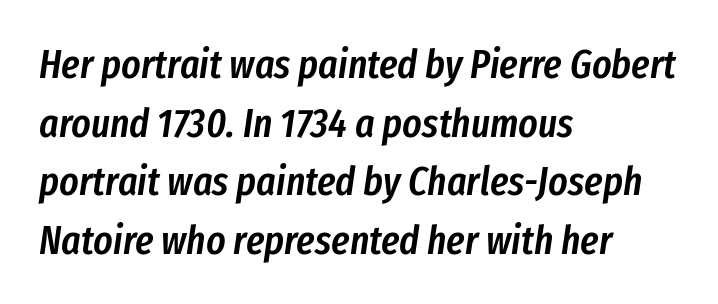
Q: Is the text bold? A: Semi-bold.
Q: Is the text italic (slanted)? A: Yes, it leans right by about 8 degrees.
Q: Is the text underlined? A: No.
Q: How is the paragraph aligned? A: Left-aligned.
Q: Is the spacing between letters normal or unusually wide? A: Normal.
Q: Is the spacing between lines tight, normal or loose? A: Normal.
Q: Width (condensed, normal, or wide)? A: Condensed.
Q: Stroke contrast? A: Low.
Q: x-height? A: Medium.
Q: Monospaced? A: No.
